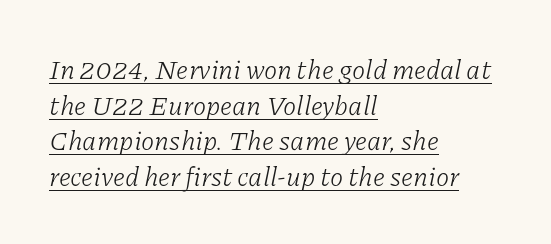
{"italic": "yes", "lean": "right", "slant_degrees": 11, "bold": "no", "underline": "yes", "align": "left", "line_spacing": "normal", "line_spacing_ratio": 1.32, "letter_spacing": "normal", "letter_spacing_em": 0.0, "glyph_px": 27}
